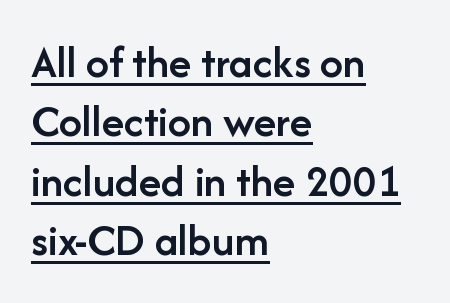
The image shows 46 px semibold sans-serif type, upright; set left-aligned, normal line spacing (1.29x), normal letter spacing, underlined; low stroke contrast and a medium x-height.
